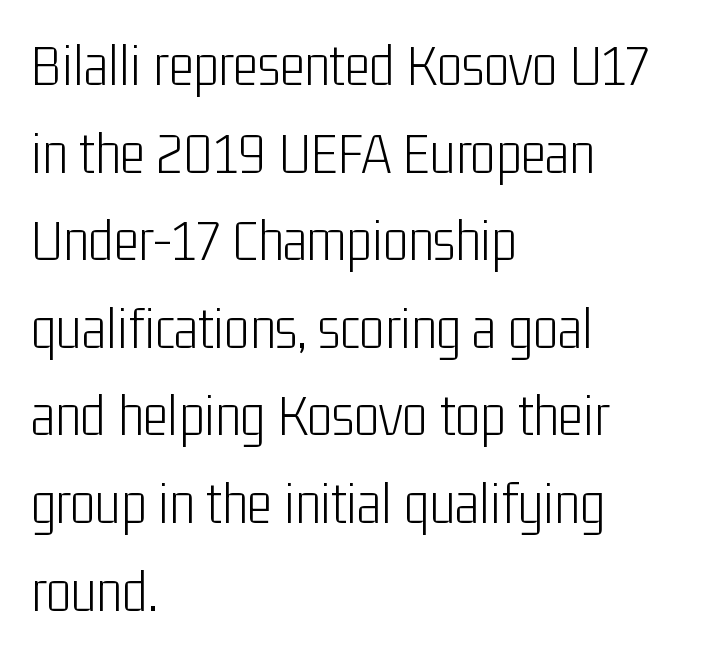
The image shows 60 px light, condensed sans-serif type, upright; set left-aligned, normal line spacing (1.46x), normal letter spacing, not underlined; low stroke contrast and a medium x-height.
